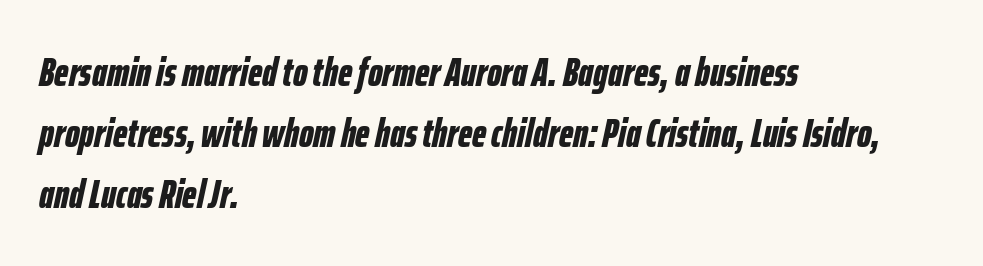
The image shows 41 px bold, condensed type, italic (leaning right); set left-aligned, normal line spacing (1.49x), normal letter spacing, not underlined; low stroke contrast and a medium x-height.
